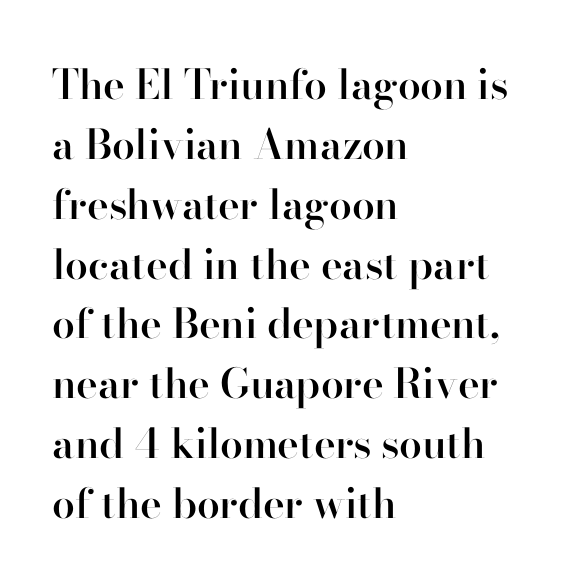
{"serif": "yes", "italic": "no", "bold": "semi", "weight": "semibold", "width": "normal", "stroke_contrast": "high", "x_height": "small", "monospaced": "no", "underline": "no", "align": "left", "line_spacing": "normal", "line_spacing_ratio": 1.46, "letter_spacing": "normal", "letter_spacing_em": 0.0, "glyph_px": 41}
